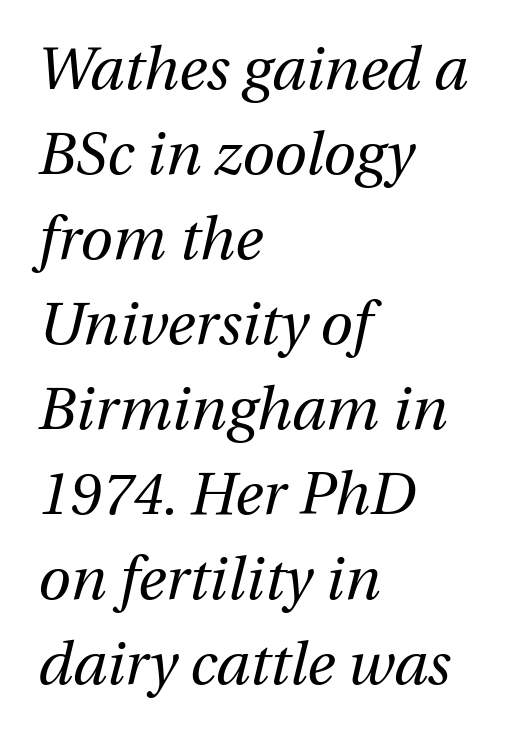
Q: Is the text bold? A: No.
Q: Is the text italic (slanted)? A: Yes, it leans right by about 12 degrees.
Q: Is the text underlined? A: No.
Q: How is the paragraph aligned? A: Left-aligned.
Q: Is the spacing between letters normal or unusually wide? A: Normal.
Q: Is the spacing between lines tight, normal or loose? A: Normal.
Q: Width (condensed, normal, or wide)? A: Normal.
Q: Stroke contrast? A: Medium.
Q: x-height? A: Medium.
Q: Monospaced? A: No.
